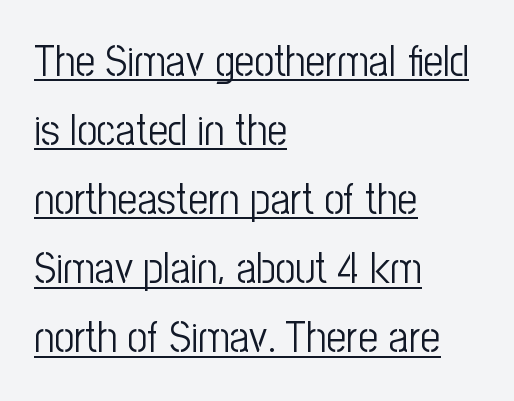
This is not heavy type; no bold has been used. If you drew a line through each stem, it would be perfectly vertical. Each letter keeps its own natural width here, so spacing adapts to shape. Compared with typical body copy, the letter spacing here is the same. Emphasis is given by a line drawn under the lettering.
